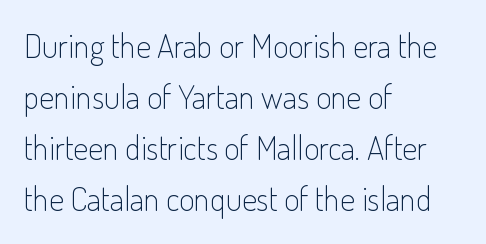
The image shows 33 px light, condensed sans-serif type, upright; set left-aligned, normal line spacing (1.55x), normal letter spacing, not underlined; low stroke contrast and a small x-height.
